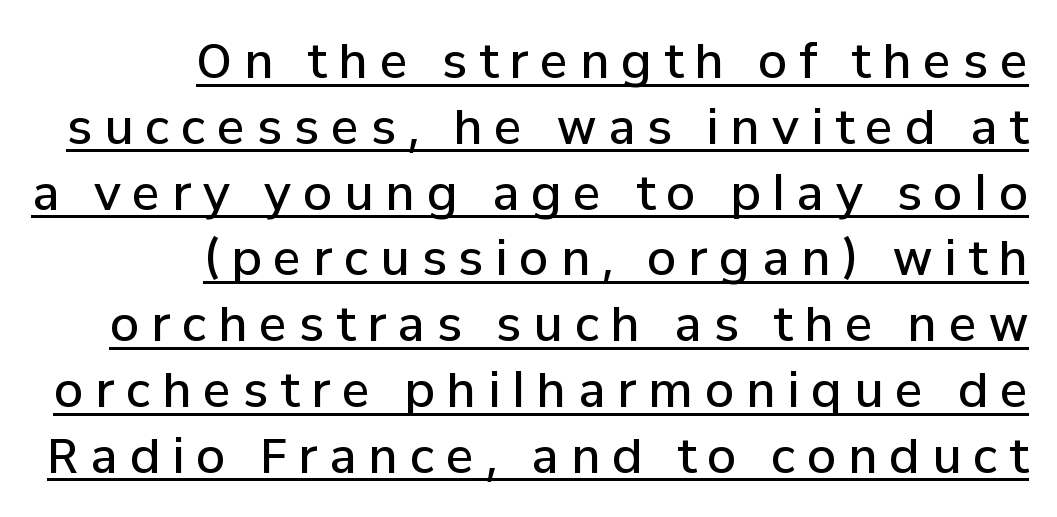
Q: Is the text bold? A: Semi-bold.
Q: Is the text italic (slanted)? A: No, it is upright.
Q: Is the typeface a serif or a sans-serif typeface? A: Sans-serif.
Q: Is the text underlined? A: Yes.
Q: How is the paragraph aligned? A: Right-aligned.
Q: Is the spacing between letters normal or unusually wide? A: Unusually wide.
Q: Is the spacing between lines tight, normal or loose? A: Normal.
Q: Width (condensed, normal, or wide)? A: Normal.
Q: Stroke contrast? A: Low.
Q: x-height? A: Medium.
Q: Monospaced? A: No.
